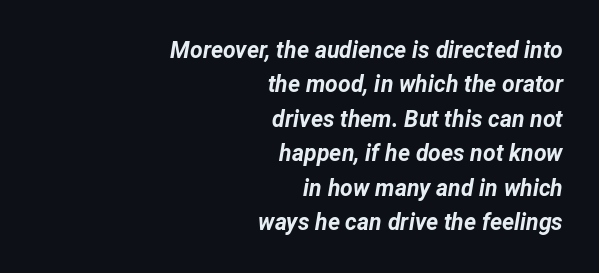
The image shows 23 px bold type, italic (leaning right); set right-aligned, normal line spacing (1.5x), normal letter spacing, not underlined.
